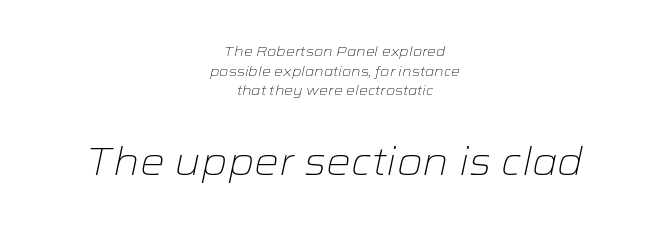
The image shows 39 px light, wide type, italic (leaning right); set centered, normal line spacing (1.41x), normal letter spacing, not underlined; the second (bottom) block is 2.79x larger; low stroke contrast and a medium x-height.
